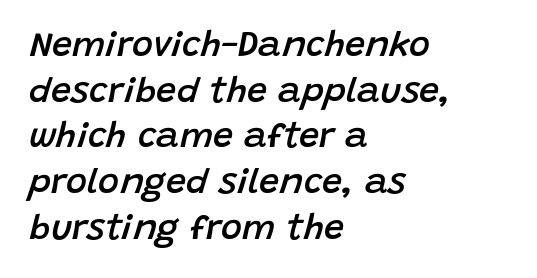
Q: Is the text bold? A: Semi-bold.
Q: Is the text italic (slanted)? A: Yes, it leans right by about 15 degrees.
Q: Is the text underlined? A: No.
Q: How is the paragraph aligned? A: Left-aligned.
Q: Is the spacing between letters normal or unusually wide? A: Normal.
Q: Is the spacing between lines tight, normal or loose? A: Normal.
Q: Width (condensed, normal, or wide)? A: Normal.
Q: Stroke contrast? A: Low.
Q: x-height? A: Large.
Q: Monospaced? A: No.
